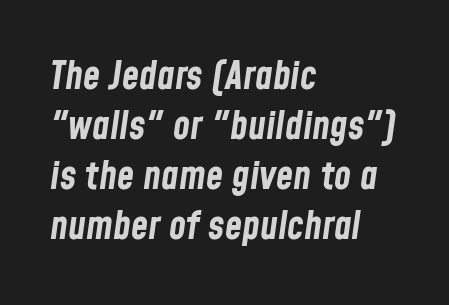
Q: Is the text bold? A: Yes.
Q: Is the text italic (slanted)? A: Yes, it leans right by about 8 degrees.
Q: Is the text underlined? A: No.
Q: How is the paragraph aligned? A: Left-aligned.
Q: Is the spacing between letters normal or unusually wide? A: Normal.
Q: Is the spacing between lines tight, normal or loose? A: Normal.
Q: Width (condensed, normal, or wide)? A: Condensed.
Q: Stroke contrast? A: Low.
Q: x-height? A: Medium.
Q: Monospaced? A: No.
